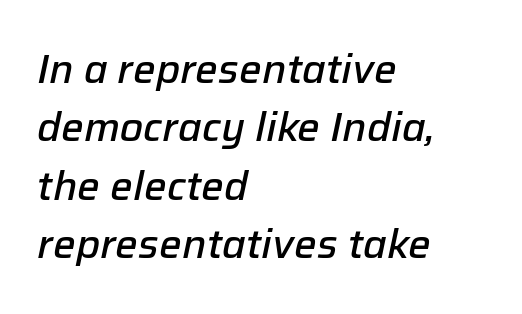
Q: Is the text bold? A: Semi-bold.
Q: Is the text italic (slanted)? A: Yes, it leans right by about 12 degrees.
Q: Is the text underlined? A: No.
Q: How is the paragraph aligned? A: Left-aligned.
Q: Is the spacing between letters normal or unusually wide? A: Normal.
Q: Is the spacing between lines tight, normal or loose? A: Normal.
Q: Width (condensed, normal, or wide)? A: Normal.
Q: Stroke contrast? A: Low.
Q: x-height? A: Medium.
Q: Monospaced? A: No.
